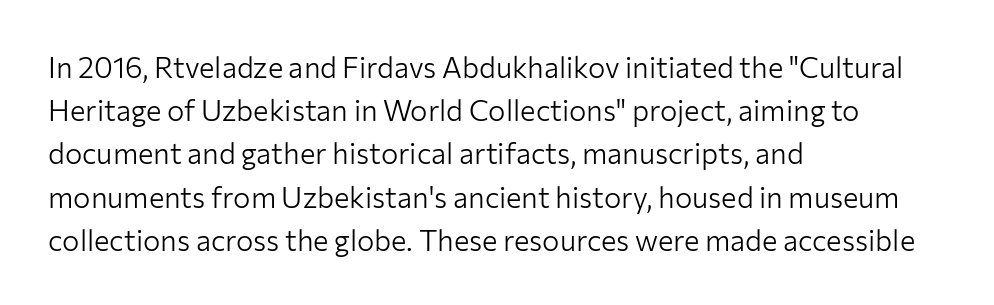
The image shows 29 px light sans-serif type, upright; set left-aligned, normal line spacing (1.49x), normal letter spacing, not underlined; low stroke contrast and a medium x-height.
